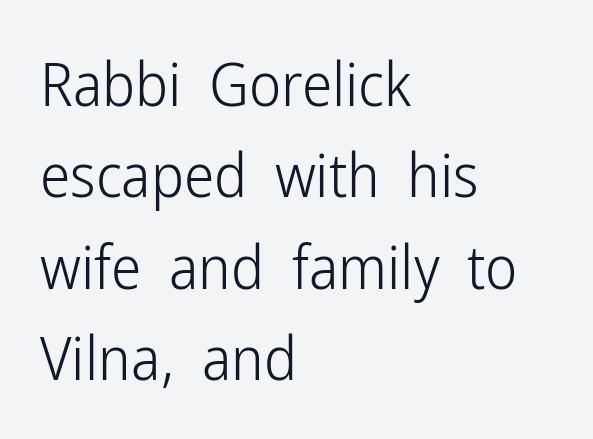
Which margin do the lines hug? The left one — the right edge is uneven. This is sans-serif lettering, the kind often seen on screens and signage. Evenly set lines give the paragraph a standard silhouette. The typeface has the unassuming heft of standard copy or less. The tracking reads as untouched default to a designer's eye.
